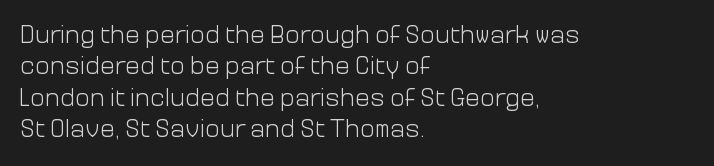
Q: Is the text bold? A: No.
Q: Is the text italic (slanted)? A: No, it is upright.
Q: Is the text underlined? A: No.
Q: How is the paragraph aligned? A: Left-aligned.
Q: Is the spacing between letters normal or unusually wide? A: Normal.
Q: Is the spacing between lines tight, normal or loose? A: Normal.
